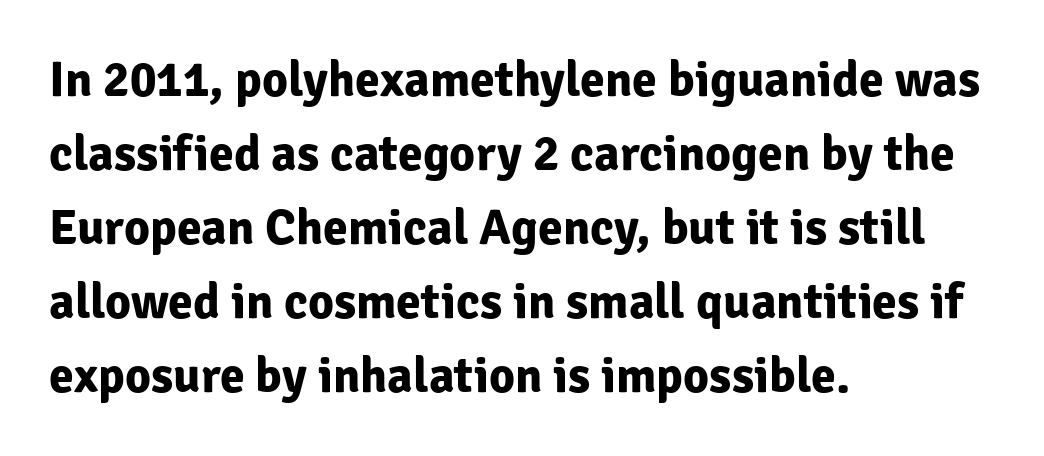
The image shows 50 px bold sans-serif type, upright; set left-aligned, normal line spacing (1.48x), normal letter spacing, not underlined; low stroke contrast and a medium x-height.
